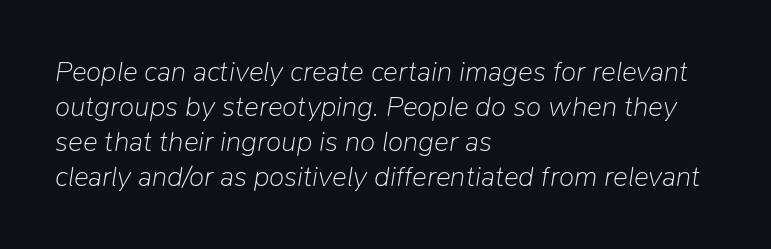
The image shows 28 px light type, italic (leaning right); set left-aligned, normal line spacing (1.25x), normal letter spacing, not underlined; low stroke contrast and a medium x-height.
